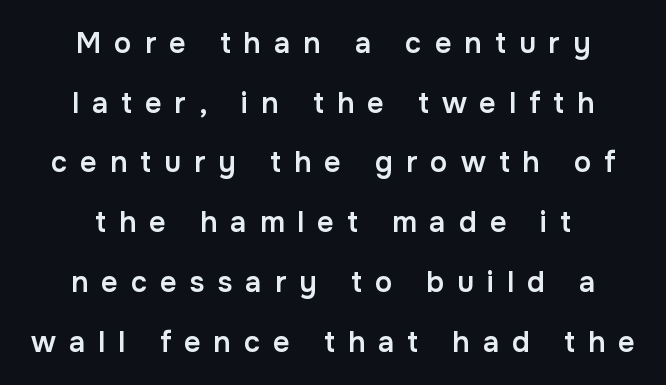
The image shows 29 px semibold sans-serif type, upright; set centered, loose line spacing (2.06x), unusually wide letter spacing (+0.45 em), not underlined; low stroke contrast and a medium x-height.
